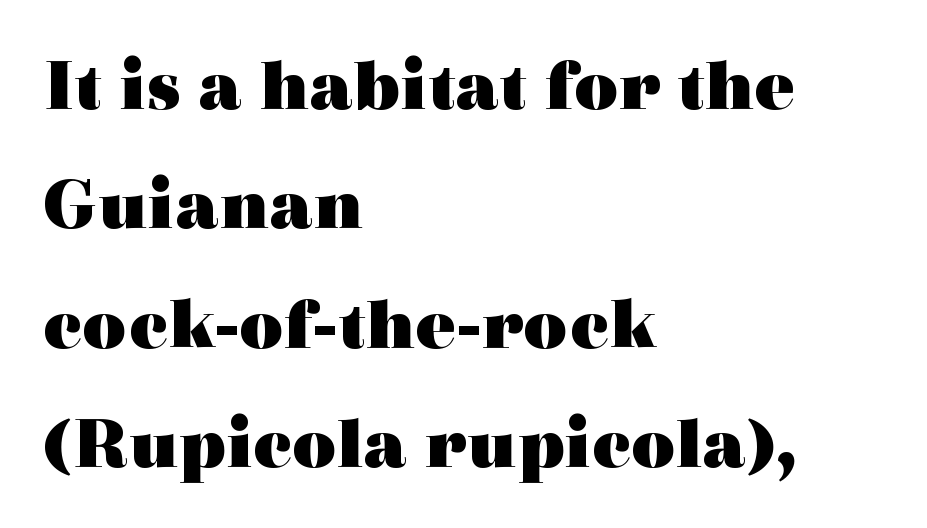
Underlining? Definitely not there. Compared with an ordinary text face, these strokes are far heavier — a full bold. The face used here is proportionally spaced, like ordinary book or web type. It's the straight-up-and-down kind of type.
